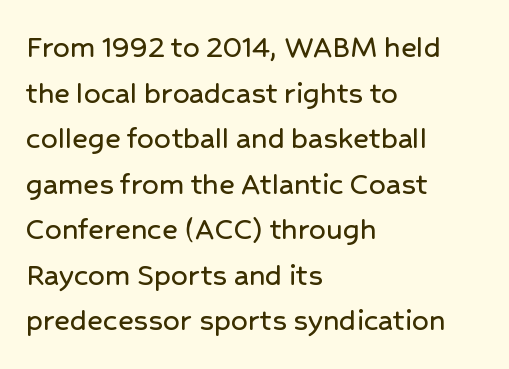
The designer went with a sans here, leaving each stem footless. The setting favours the left margin, as ordinary paragraphs usually do. Regular leading. You could not count columns in this text — the font is proportionally spaced.
